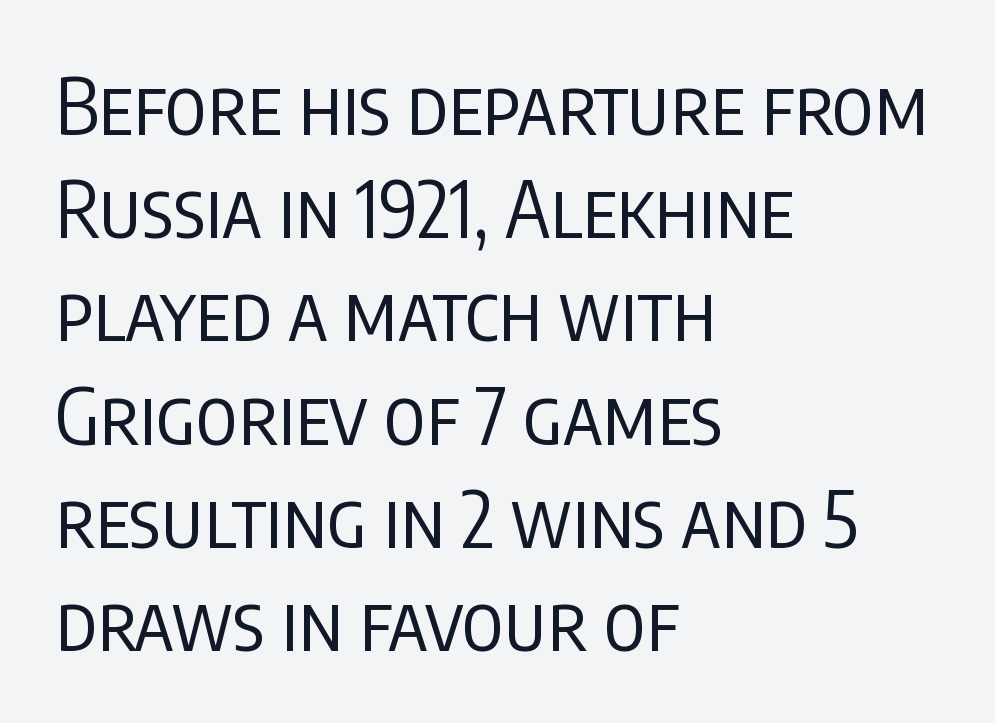
To sum up the face: it is a sans, with no serifs. Character widths vary here, with narrow letters taking less room than wide ones. No heavy texture on the line: the type isn't bold. The zone under the glyphs is completely vacant.
